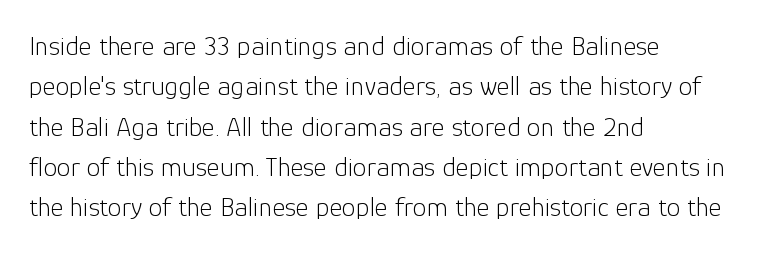
{"serif": "no", "italic": "no", "bold": "no", "weight": "light", "width": "normal", "stroke_contrast": "low", "x_height": "medium", "monospaced": "no", "underline": "no", "align": "left", "line_spacing": "normal", "line_spacing_ratio": 1.44, "letter_spacing": "normal", "letter_spacing_em": 0.0, "glyph_px": 28}
